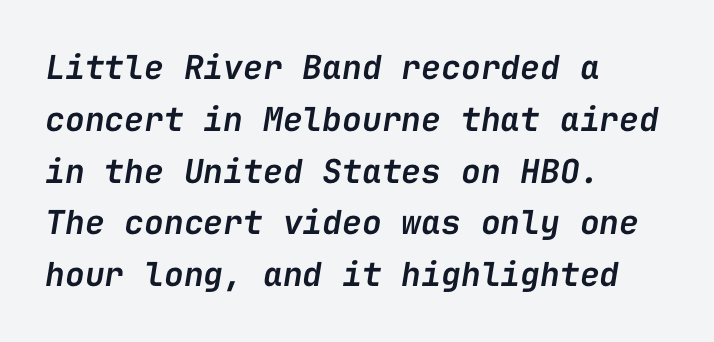
The image shows 33 px semibold type, italic (leaning right), monospaced; set left-aligned, normal line spacing (1.57x), normal letter spacing, not underlined; low stroke contrast and a medium x-height.
